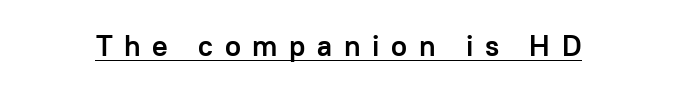
Every stem runs plumb, perpendicular to the baseline. The type family on display is of the sans-serif kind. The rendering uses natural spacing where letterforms have individual widths. In designer terms, the underline attribute is active on this setting.
